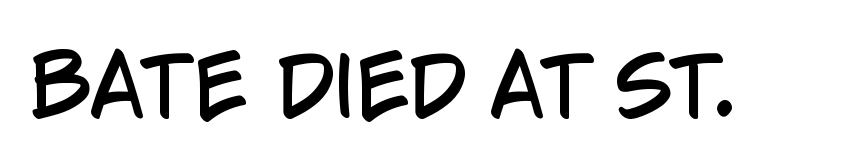
Q: Is the text italic (slanted)? A: No, it is upright.
Q: Is the typeface a serif or a sans-serif typeface? A: Sans-serif.
Q: Is the text underlined? A: No.
Q: Is the spacing between letters normal or unusually wide? A: Normal.
Q: Width (condensed, normal, or wide)? A: Condensed.
Q: Stroke contrast? A: Low.
Q: x-height? A: Large.
Q: Monospaced? A: No.
